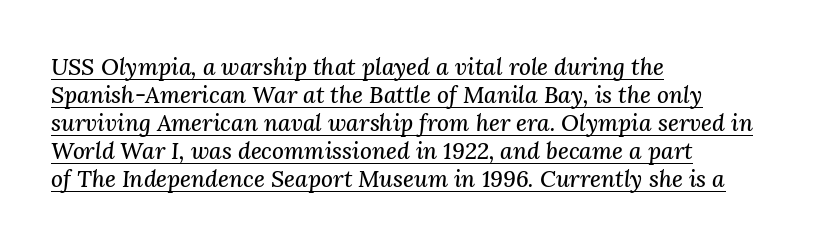
The sample's only ornament is a line tracing under the words. A typesetter would mark this as italic. Is the block centered? No — it sits flush against the left margin. The gaps between neighbouring characters are ordinary and unremarkable.
